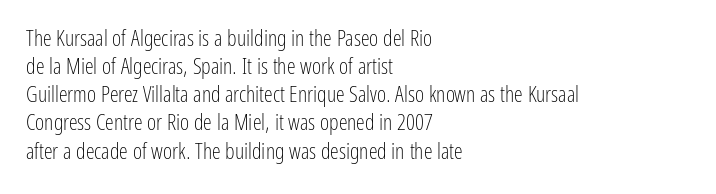
The image shows 22 px text type, upright; set left-aligned, normal line spacing (1.28x), normal letter spacing, not underlined.
